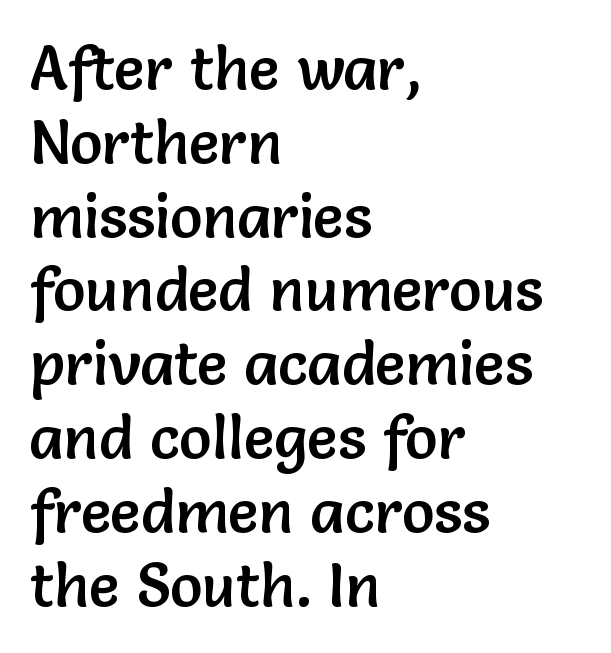
Q: Is the text italic (slanted)? A: No, it is upright.
Q: Is the typeface a serif or a sans-serif typeface? A: Sans-serif.
Q: Is the text underlined? A: No.
Q: How is the paragraph aligned? A: Left-aligned.
Q: Is the spacing between letters normal or unusually wide? A: Normal.
Q: Width (condensed, normal, or wide)? A: Normal.
Q: Stroke contrast? A: Low.
Q: x-height? A: Medium.
Q: Monospaced? A: No.
